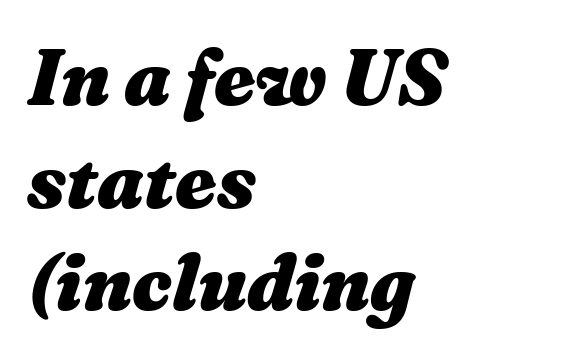
Compared with an ordinary text face, these strokes are far heavier — a full bold. Plain, unruled lines of type. Summary of vertical rhythm: regular, with standard interline spacing. Layout note: lines flush left.
